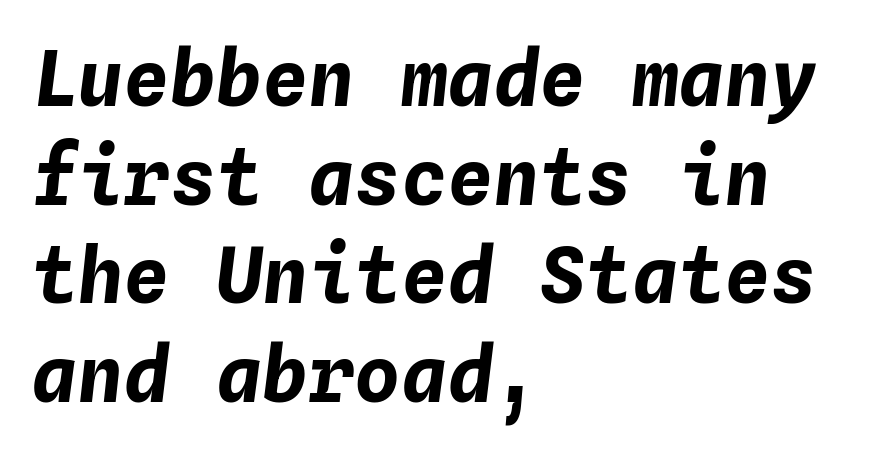
Q: Is the text bold? A: Yes.
Q: Is the text italic (slanted)? A: Yes, it leans right by about 4 degrees.
Q: Is the text underlined? A: No.
Q: How is the paragraph aligned? A: Left-aligned.
Q: Is the spacing between letters normal or unusually wide? A: Normal.
Q: Is the spacing between lines tight, normal or loose? A: Normal.
Q: Width (condensed, normal, or wide)? A: Normal.
Q: Stroke contrast? A: Low.
Q: x-height? A: Medium.
Q: Monospaced? A: Yes.
